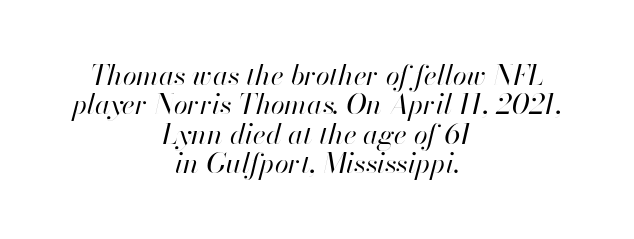
Q: Is the text bold? A: No.
Q: Is the text italic (slanted)? A: Yes, it leans right by about 13 degrees.
Q: Is the text underlined? A: No.
Q: How is the paragraph aligned? A: Centered.
Q: Is the spacing between letters normal or unusually wide? A: Normal.
Q: Is the spacing between lines tight, normal or loose? A: Tight.
Q: Width (condensed, normal, or wide)? A: Normal.
Q: Stroke contrast? A: High.
Q: x-height? A: Small.
Q: Monospaced? A: No.
